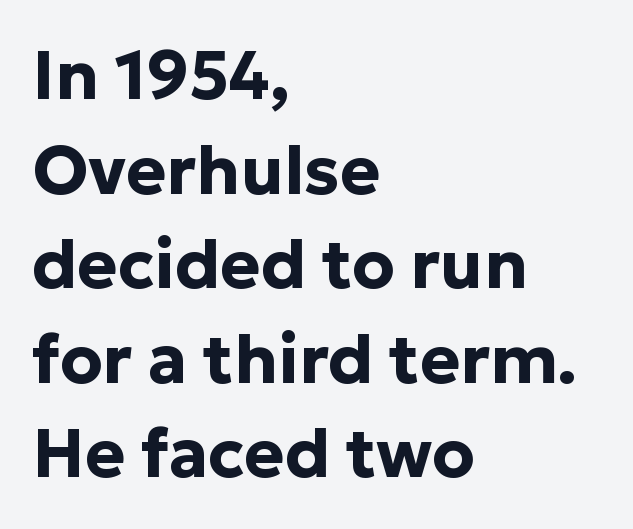
The image shows 68 px bold sans-serif type, upright; set left-aligned, normal line spacing (1.39x), normal letter spacing, not underlined; low stroke contrast and a medium x-height.
